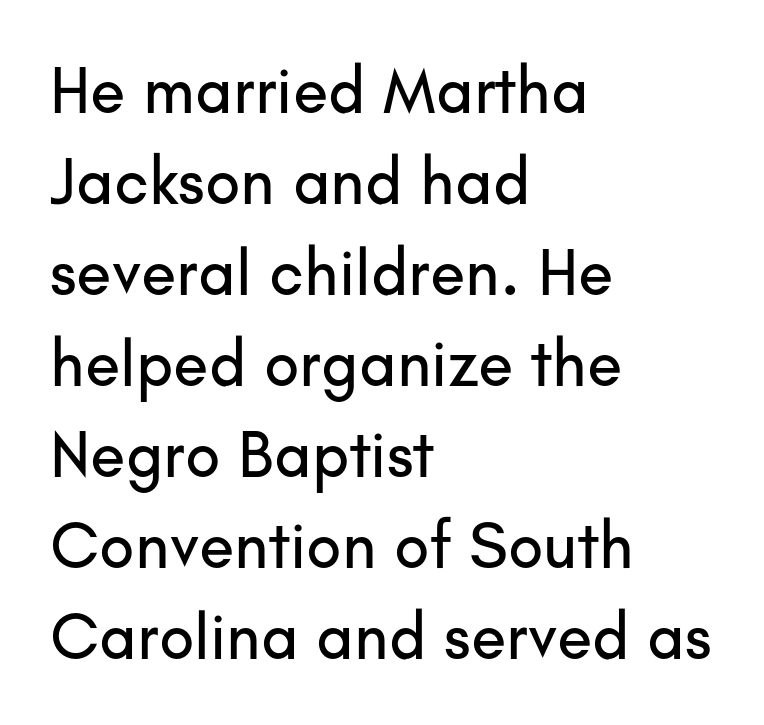
The lines are quadded left. This rendering leaves character spacing at its baseline value. The face used here is proportionally spaced, like ordinary book or web type. Does the type have serifs? No, each stem ends abruptly.
